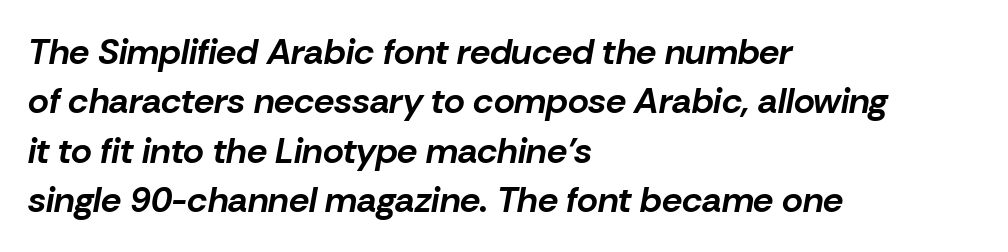
The image shows 36 px bold type, italic (leaning right); set left-aligned, normal line spacing (1.37x), normal letter spacing, not underlined; low stroke contrast and a medium x-height.
